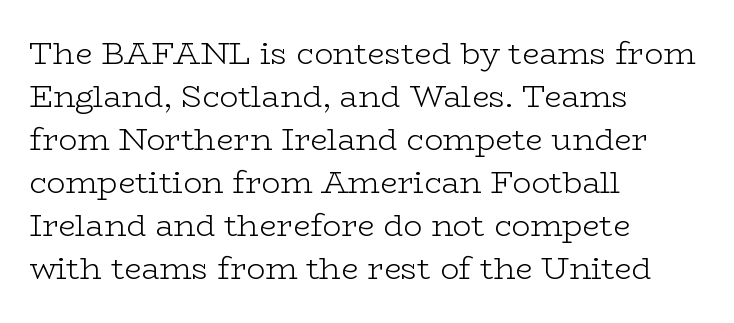
The designer went with a serif here, giving each stem small feet. Is this a fixed-width face? No — the glyphs have proportional, varying widths. These lines sit exactly where default settings would place them. Between one letter and the next there's only the usual sliver of space. Weight class: somewhere from thin through regular.
